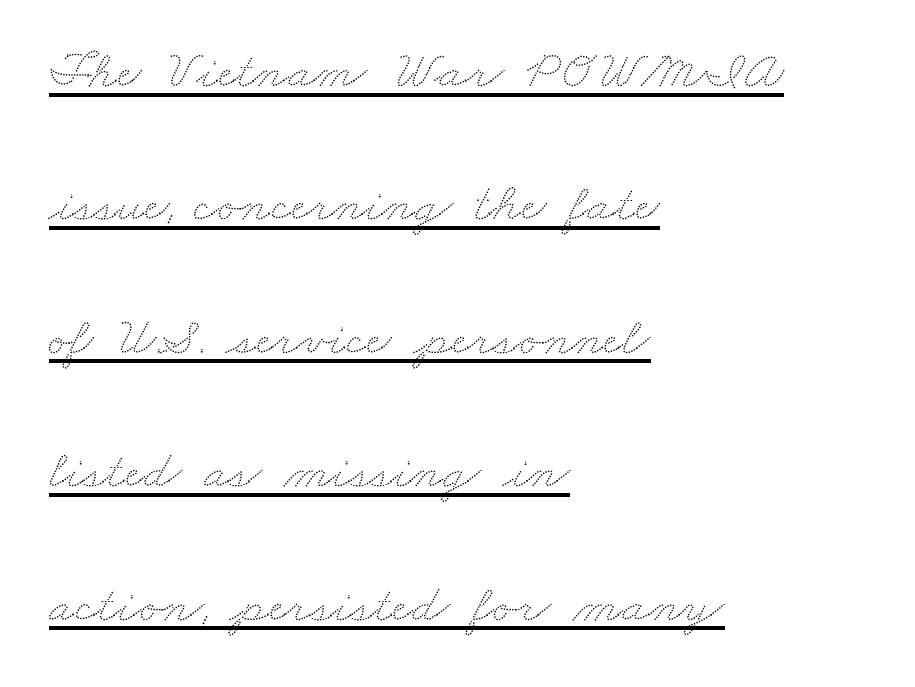
Q: Is the text underlined? A: Yes.
Q: How is the paragraph aligned? A: Left-aligned.
Q: Is the spacing between letters normal or unusually wide? A: Normal.
Q: Is the spacing between lines tight, normal or loose? A: Loose.
Q: Width (condensed, normal, or wide)? A: Wide.
Q: Stroke contrast? A: Low.
Q: x-height? A: Small.
Q: Monospaced? A: No.
